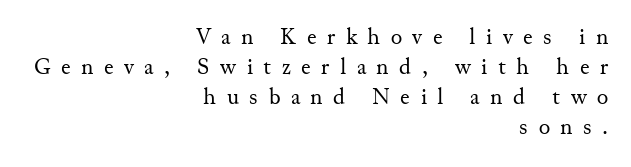
Unmarked baselines from the first word to the last. The lines in this sample share a right terminus and differ only in where they begin. No extra ink here — the face is not bold. Reading down the column, the eye jumps a familiar distance to each next line. Characters remain perfectly vertical along every line. The rendering inserts visible extra space after every character.
